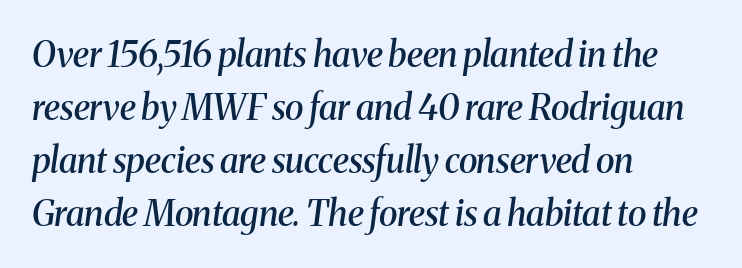
The image shows 35 px semibold serif type, italic (leaning right); set left-aligned, normal line spacing (1.51x), normal letter spacing, not underlined; medium stroke contrast and a medium x-height.
